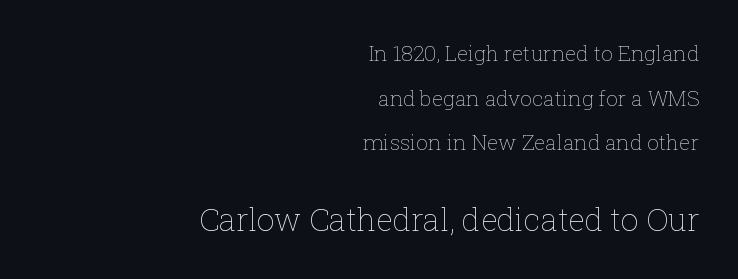
Q: Is the text bold? A: No.
Q: Is the text italic (slanted)? A: No, it is upright.
Q: Is the text underlined? A: No.
Q: How is the paragraph aligned? A: Right-aligned.
Q: Is the spacing between letters normal or unusually wide? A: Normal.
Q: Is the spacing between lines tight, normal or loose? A: Loose.
Q: Which block of text is set in a larger size, the first (top) or the second (bottom)? A: The second (bottom) one.
Q: Width (condensed, normal, or wide)? A: Normal.
Q: Stroke contrast? A: Low.
Q: x-height? A: Medium.
Q: Monospaced? A: No.
